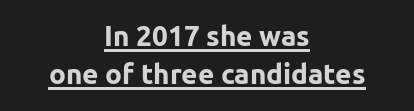
Typographically, this falls in the sans-serif category. Unlike italic type, these characters show no tilt at all. Typesetter's note: full bold, strokes at maximum text heaviness. Each new line begins a customary step beneath the previous one.
